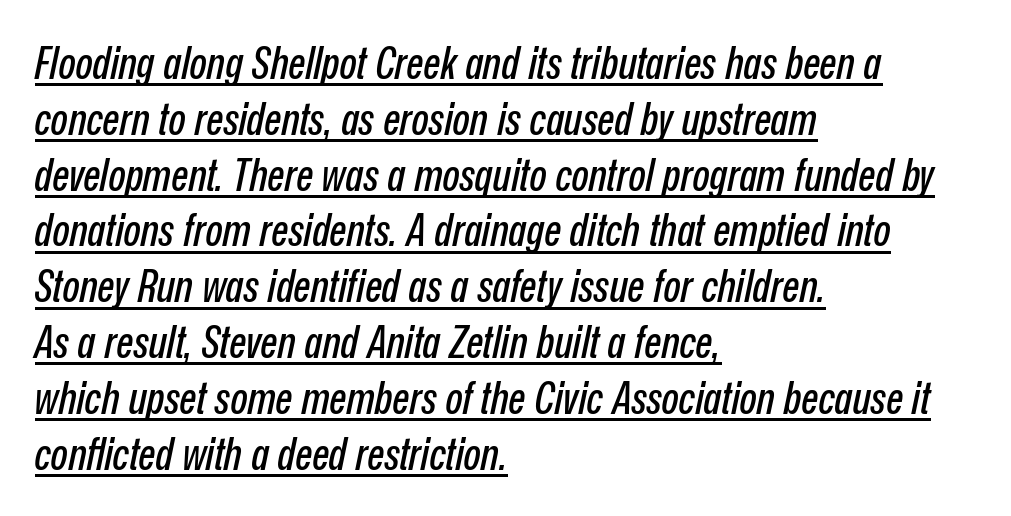
Q: Is the text italic (slanted)? A: Yes, it leans right by about 12 degrees.
Q: Is the text underlined? A: Yes.
Q: How is the paragraph aligned? A: Left-aligned.
Q: Is the spacing between letters normal or unusually wide? A: Normal.
Q: Width (condensed, normal, or wide)? A: Condensed.
Q: Stroke contrast? A: Low.
Q: x-height? A: Medium.
Q: Monospaced? A: No.
